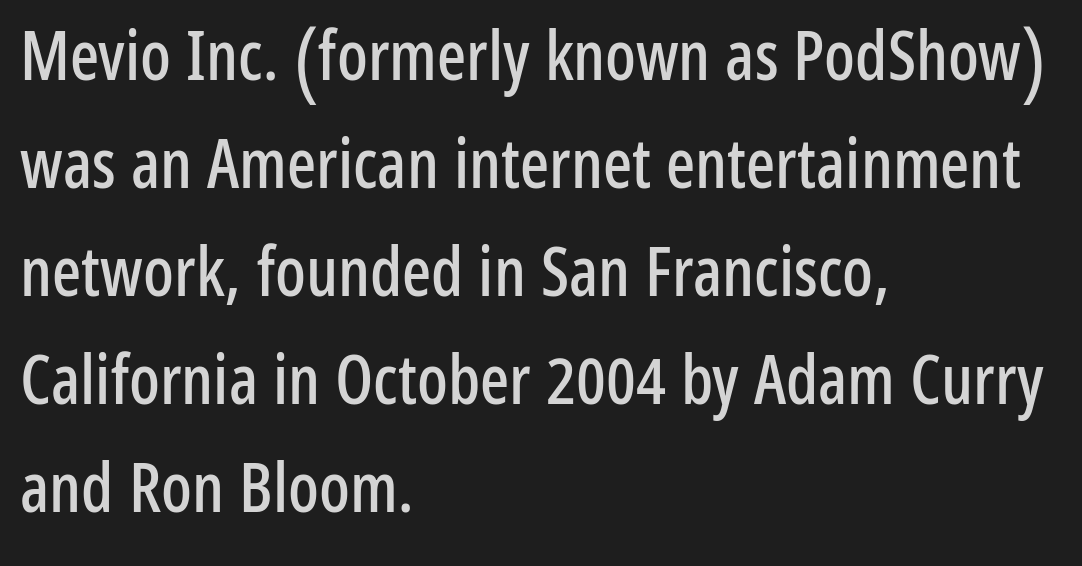
{"serif": "no", "italic": "no", "width": "condensed", "stroke_contrast": "low", "x_height": "medium", "monospaced": "no", "underline": "no", "align": "left", "line_spacing": "normal", "line_spacing_ratio": 1.59, "letter_spacing": "normal", "letter_spacing_em": 0.0, "glyph_px": 68}
